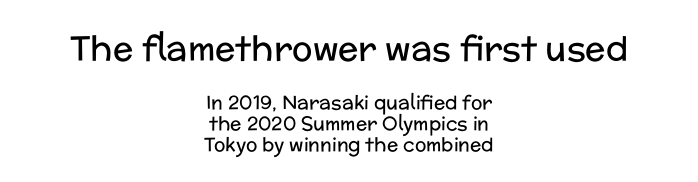
Q: Is the text bold? A: No.
Q: Is the text italic (slanted)? A: No, it is upright.
Q: Is the typeface a serif or a sans-serif typeface? A: Sans-serif.
Q: Is the text underlined? A: No.
Q: How is the paragraph aligned? A: Centered.
Q: Is the spacing between letters normal or unusually wide? A: Normal.
Q: Is the spacing between lines tight, normal or loose? A: Tight.
Q: Which block of text is set in a larger size, the first (top) or the second (bottom)? A: The first (top) one.
Q: Width (condensed, normal, or wide)? A: Normal.
Q: Stroke contrast? A: Low.
Q: x-height? A: Medium.
Q: Monospaced? A: No.
